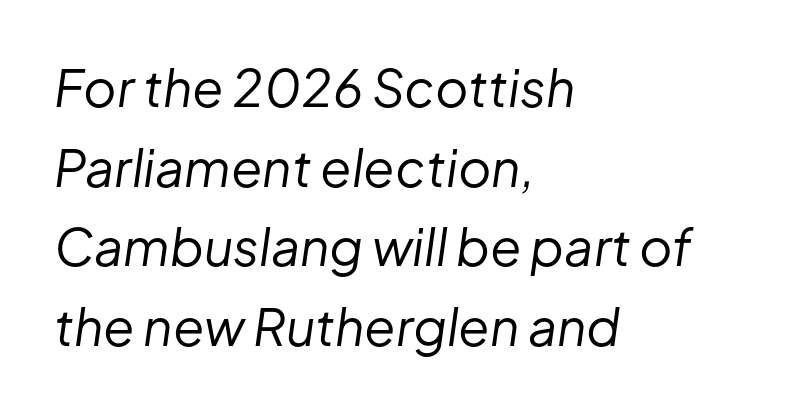
{"italic": "yes", "lean": "right", "slant_degrees": 8, "bold": "no", "weight": "regular", "width": "normal", "stroke_contrast": "low", "x_height": "medium", "monospaced": "no", "underline": "no", "align": "left", "line_spacing": "normal", "line_spacing_ratio": 1.56, "letter_spacing": "normal", "letter_spacing_em": 0.0, "glyph_px": 51}
